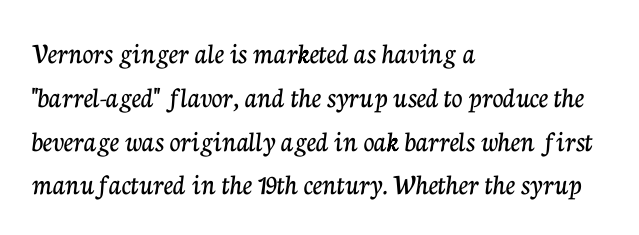
The image shows 30 px serif type; set left-aligned, normal line spacing (1.46x), normal letter spacing, not underlined; low stroke contrast and a medium x-height.
